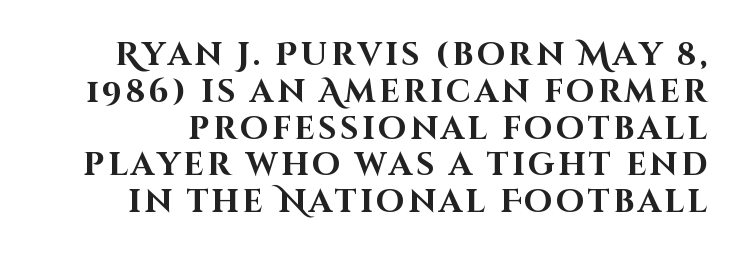
The image shows 32 px bold sans-serif type, upright; set tight line spacing (1.15x), not underlined; high stroke contrast and a large x-height.
